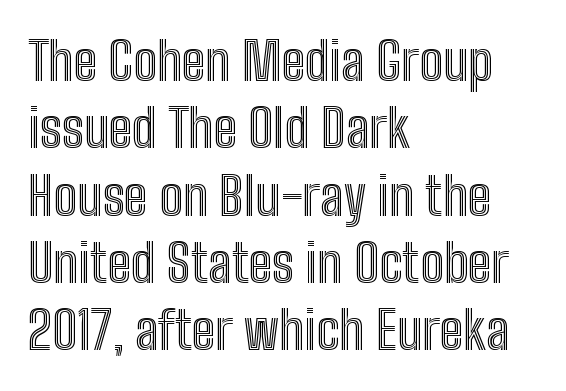
Q: Is the text italic (slanted)? A: No, it is upright.
Q: Is the text underlined? A: No.
Q: How is the paragraph aligned? A: Left-aligned.
Q: Is the spacing between letters normal or unusually wide? A: Normal.
Q: Is the spacing between lines tight, normal or loose? A: Normal.
Q: Width (condensed, normal, or wide)? A: Condensed.
Q: x-height? A: Medium.
Q: Monospaced? A: No.
